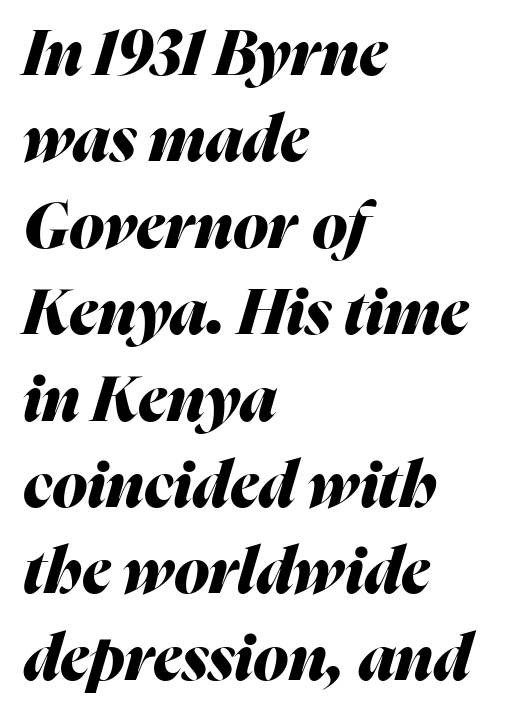
The image shows 64 px heavy type, italic (leaning right); set left-aligned, normal line spacing (1.35x), normal letter spacing, not underlined; medium stroke contrast and a medium x-height.
